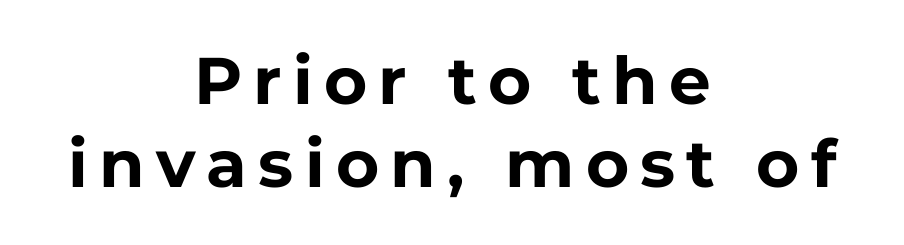
{"serif": "no", "italic": "no", "bold": "yes", "weight": "bold", "width": "normal", "stroke_contrast": "low", "x_height": "medium", "monospaced": "no", "underline": "no", "align": "center", "line_spacing": "normal", "line_spacing_ratio": 1.26, "glyph_px": 66}
